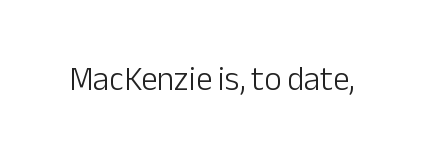
{"serif": "no", "italic": "no", "bold": "no", "weight": "light", "width": "normal", "stroke_contrast": "low", "x_height": "medium", "monospaced": "no", "underline": "no", "letter_spacing": "normal", "letter_spacing_em": 0.0, "glyph_px": 33}
